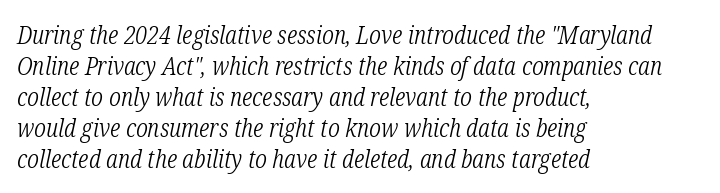
{"italic": "yes", "lean": "right", "slant_degrees": 12, "bold": "no", "underline": "no", "align": "left", "line_spacing_ratio": 1.24, "letter_spacing": "normal", "letter_spacing_em": 0.0, "glyph_px": 25}
